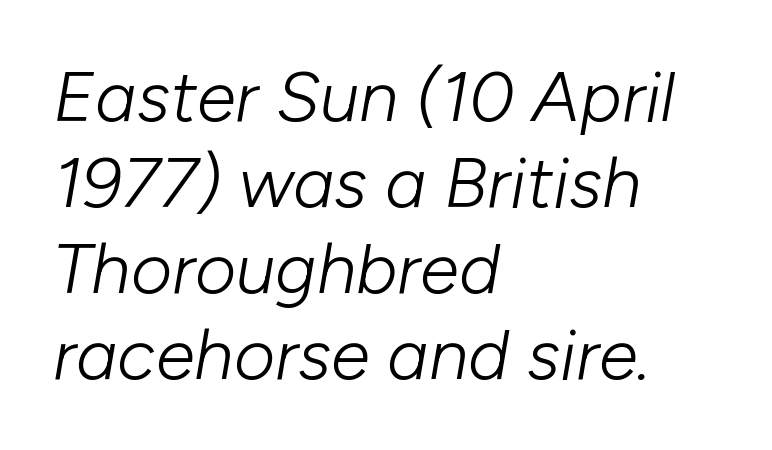
{"italic": "yes", "lean": "right", "slant_degrees": 10, "bold": "no", "weight": "light", "width": "normal", "stroke_contrast": "low", "x_height": "medium", "monospaced": "no", "underline": "no", "align": "left", "line_spacing_ratio": 1.21, "letter_spacing": "normal", "letter_spacing_em": 0.0, "glyph_px": 71}
